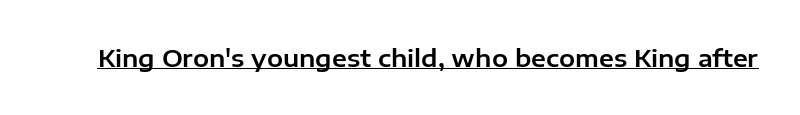
The image shows 24 px text type, upright; set normal letter spacing, underlined.
